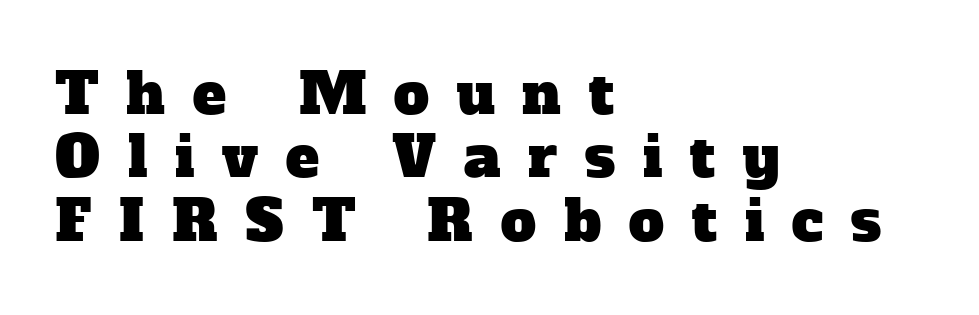
Note the varied advance widths — an 'i' is clearly narrower than an 'm'. These lines have a slow, spaced-out rhythm from letter to letter. The paragraph has a hard left edge and a soft right edge. The passage shown stacks its lines with hardly any gap. The area under the type is left untouched.
